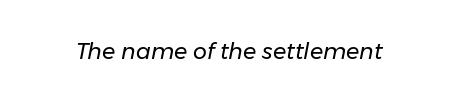
The horizontal fit of the characters is conventional and even. The typography opts for an oblique posture over an upright one. Underline: absent. Letters have the restrained weight of plain body copy at most.
